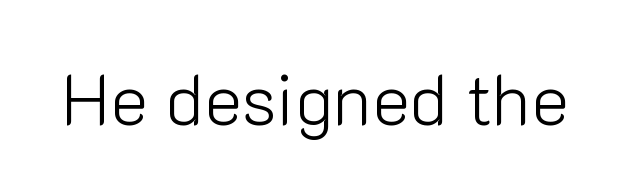
Tall strokes in this sample are plumb rather than angled. Standard letterfit; no display-style spreading of the glyphs. This sample has the flowing, uneven cadence of proportional lettering. Words float on clear page, feet unadorned. Nothing heavy about these letters — not bold at all. Check where the strokes stop: nothing finishes them off — pure sans.
